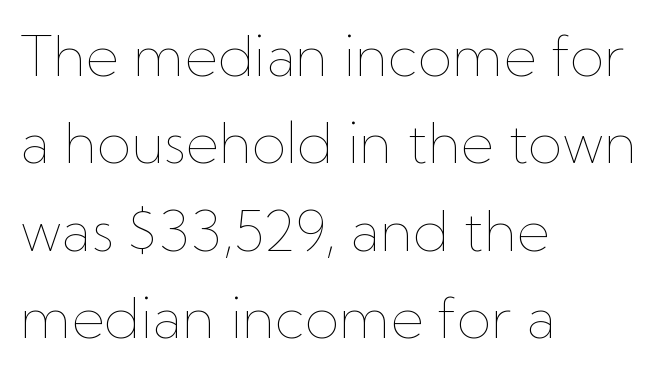
{"italic": "no", "bold": "no", "weight": "thin", "width": "normal", "stroke_contrast": "low", "x_height": "medium", "monospaced": "no", "underline": "no", "align": "left", "line_spacing": "normal", "line_spacing_ratio": 1.56, "letter_spacing": "normal", "letter_spacing_em": 0.0, "glyph_px": 56}
